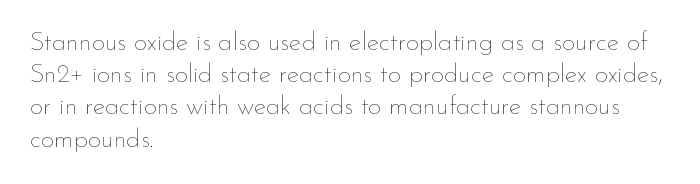
No letter is thick-stroked: the sample isn't bold. The lettering stays uniformly vertical, giving the passage a roman look. This sample uses plain, unmodified letter spacing. These lines stack with their left ends in a neat column. The gap between lines stays unmarked.
